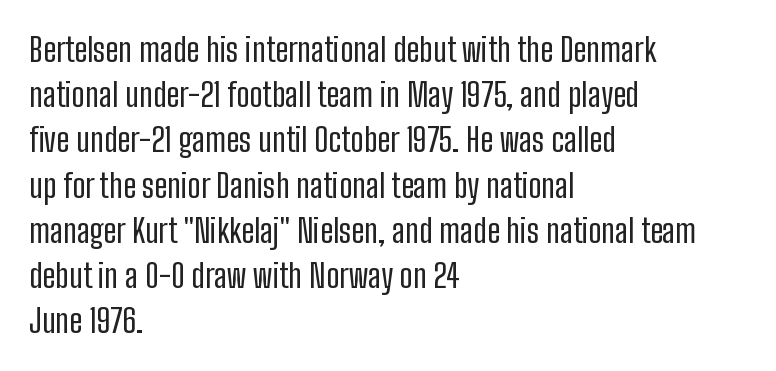
{"serif": "no", "italic": "no", "bold": "no", "weight": "regular", "width": "condensed", "stroke_contrast": "low", "x_height": "medium", "monospaced": "no", "underline": "no", "align": "left", "line_spacing": "normal", "line_spacing_ratio": 1.37, "letter_spacing": "normal", "letter_spacing_em": 0.0, "glyph_px": 33}
